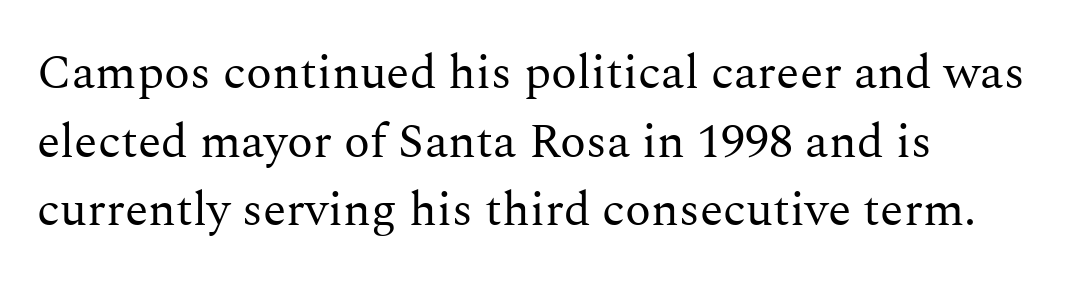
{"serif": "yes", "italic": "no", "bold": "no", "weight": "regular", "width": "normal", "stroke_contrast": "medium", "x_height": "medium", "monospaced": "no", "underline": "no", "align": "left", "line_spacing": "normal", "line_spacing_ratio": 1.43, "letter_spacing": "normal", "letter_spacing_em": 0.0, "glyph_px": 48}
